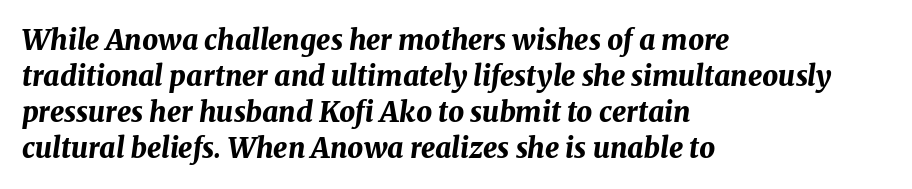
Does the lettering tilt? It does — this is italic. Looks like regular typesetting: each glyph gets only the width it needs. Glance below the letters and you will spot only blank space. Pretty heavy lettering here — definitely bold. Teacher's note: observe the even left margin — that is flush-left alignment.
